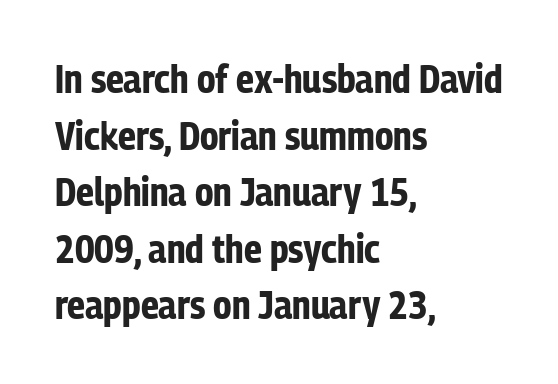
Proportional: the letters do not fall into vertical columns. No feet cap the strokes, marking this as sans-serif type. I'd describe the lettering as bold — thick and assertive. Characters remain perfectly vertical along every line. Compared with a centered layout, this one pins lines to the left instead.
